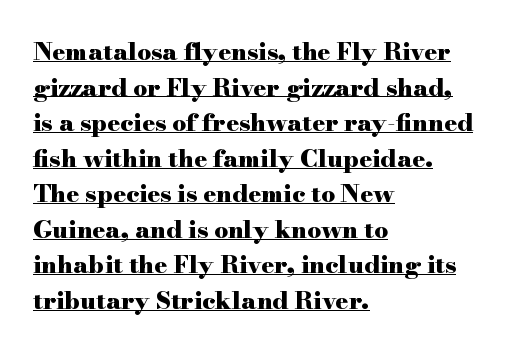
Q: Is the text bold? A: Yes.
Q: Is the text italic (slanted)? A: No, it is upright.
Q: Is the text underlined? A: Yes.
Q: How is the paragraph aligned? A: Left-aligned.
Q: Is the spacing between letters normal or unusually wide? A: Normal.
Q: Is the spacing between lines tight, normal or loose? A: Normal.
